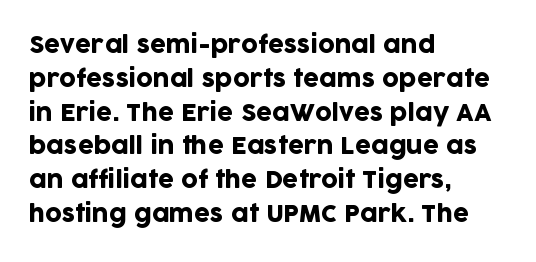
{"italic": "no", "underline": "no", "align": "left", "line_spacing": "normal", "line_spacing_ratio": 1.47, "letter_spacing": "normal", "letter_spacing_em": 0.0, "glyph_px": 23}
